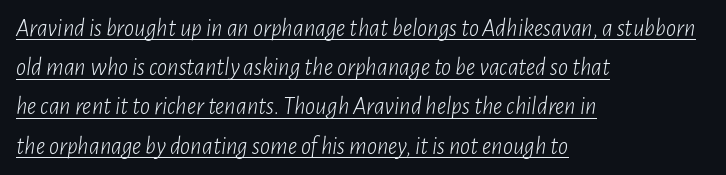
The image shows 25 px text type, italic (leaning right); set left-aligned, normal line spacing (1.57x), normal letter spacing, underlined.
